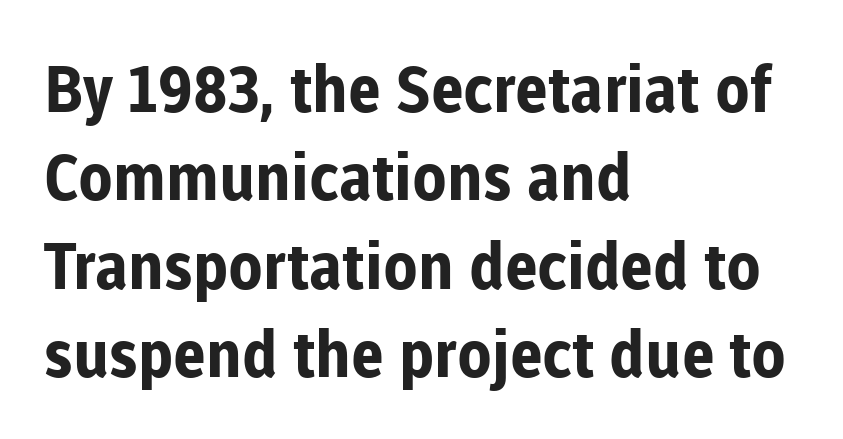
This block has exactly the height ordinary leading produces. Observe the absence of serifs on each vertical stroke in this sample. Notice how the stems are strictly vertical — no italics here. The paragraph has a hard left edge and a soft right edge.
